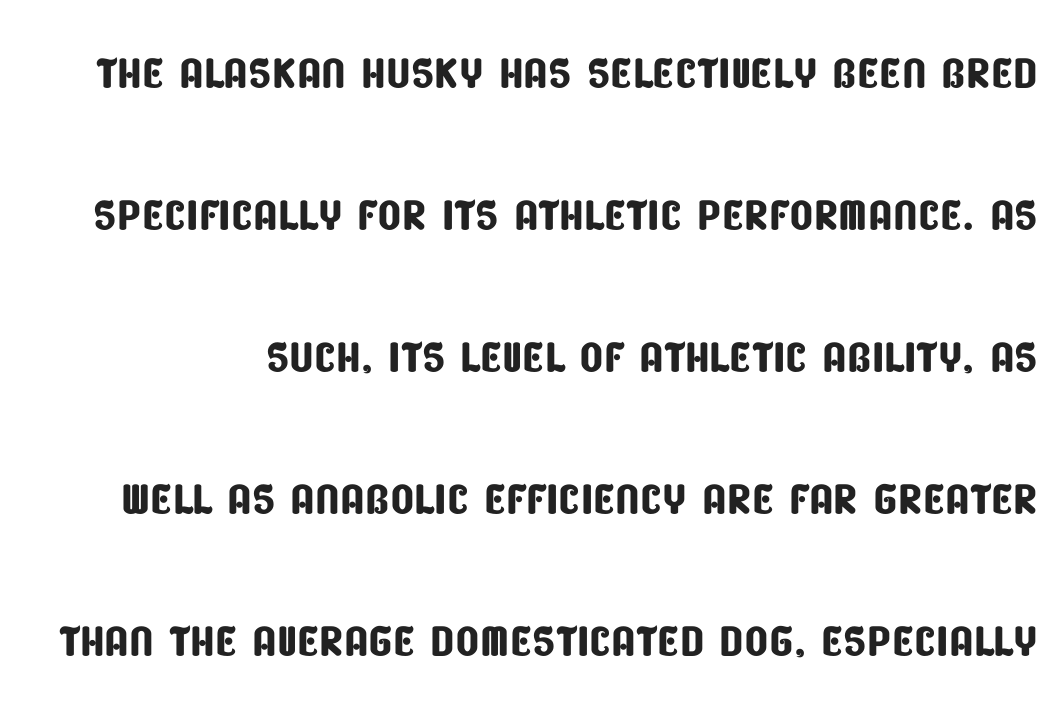
{"serif": "no", "width": "condensed", "stroke_contrast": "low", "x_height": "large", "monospaced": "no", "underline": "no", "line_spacing": "loose", "line_spacing_ratio": 2.29, "letter_spacing": "normal", "letter_spacing_em": 0.0, "glyph_px": 62}
